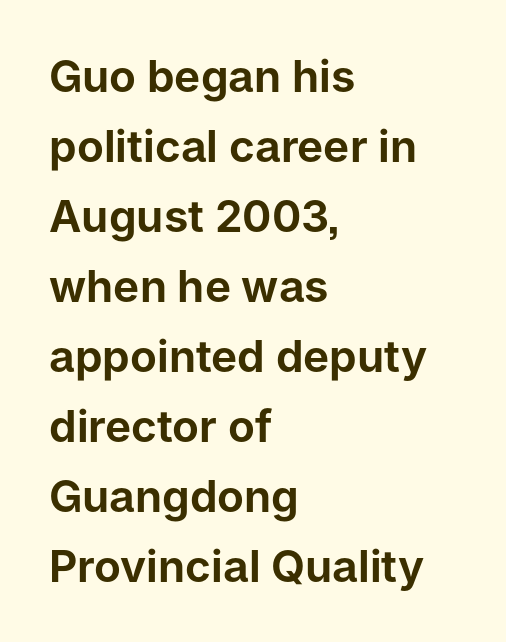
{"serif": "no", "italic": "no", "width": "normal", "stroke_contrast": "low", "x_height": "medium", "monospaced": "no", "underline": "no", "align": "left", "line_spacing": "normal", "line_spacing_ratio": 1.59, "letter_spacing": "normal", "letter_spacing_em": 0.0, "glyph_px": 44}
